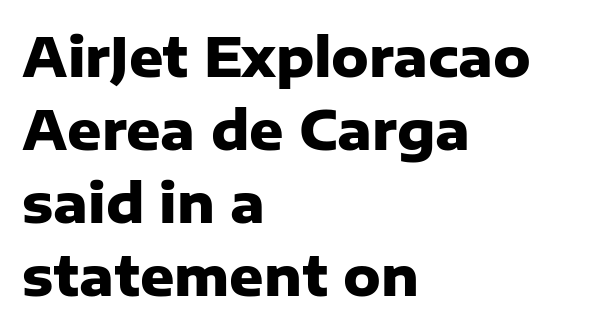
Spacing verdict: proportional, widths tailored to each character. In terms of posture, this sample is upright. I'd describe the lettering as bold — thick and assertive. Inter-character spacing is left at the font's built-in metrics. Leftover space on each line is placed entirely after the last word. The specimen omits any rule beneath the text block's lines.
